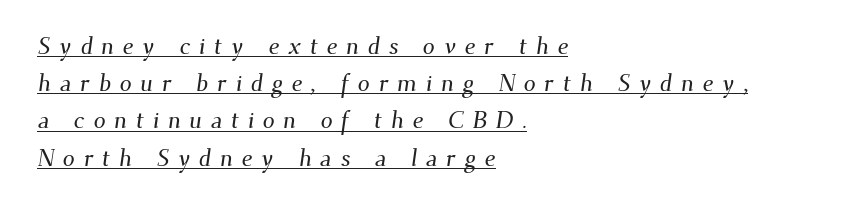
{"underline": "yes", "align": "left", "line_spacing": "normal", "line_spacing_ratio": 1.55, "letter_spacing": "wide", "letter_spacing_em": 0.36, "glyph_px": 24}
